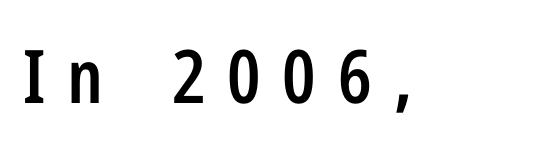
The image shows 74 px semibold, condensed sans-serif type, upright; set unusually wide letter spacing (+0.29 em), not underlined; low stroke contrast and a medium x-height.
